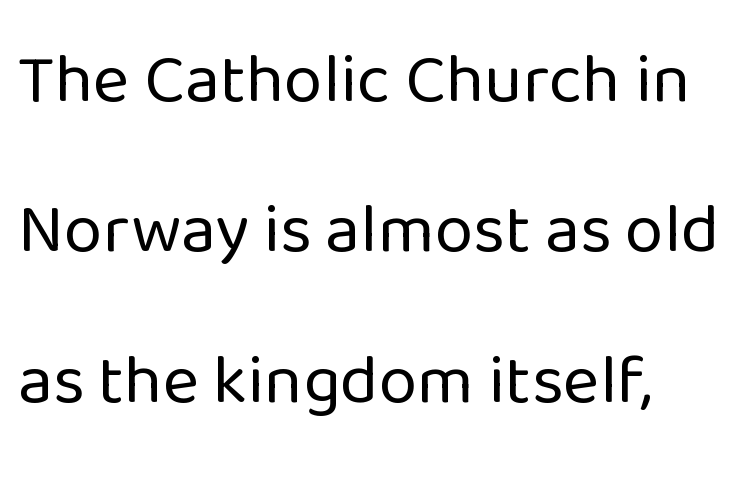
The rendering shows plain stroke endings on the letterforms — a sans-serif design. Here the designer chose a conventional face with non-uniform glyph widths. Compared with typical body copy, the letter spacing here is the same. Upright lettering throughout.
